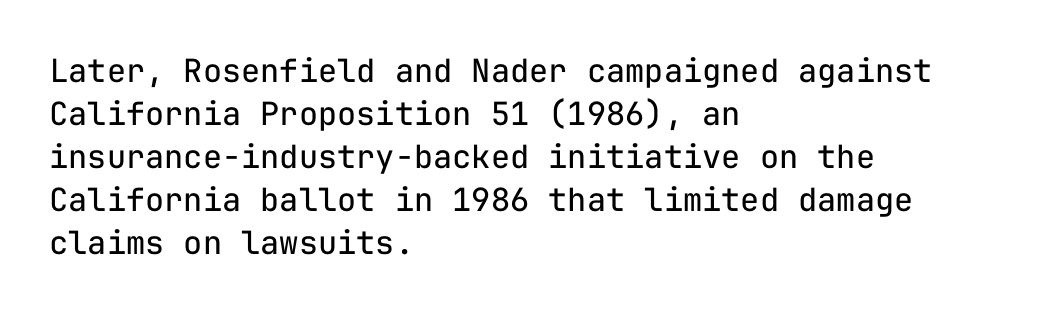
This rendering uses left alignment, leaving the right contour irregular. No extra tracking has been applied to these lines. Stroke terminals: plain, sans-serif. This sample has the even, mechanical cadence of fixed-width lettering.
